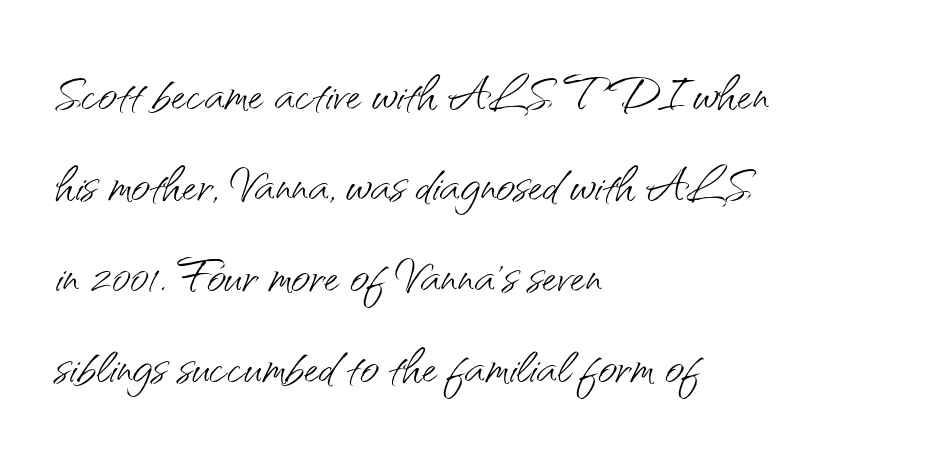
Q: Is the text bold? A: No.
Q: Is the text italic (slanted)? A: Yes.
Q: Is the typeface a serif or a sans-serif typeface? A: Sans-serif.
Q: Is the text underlined? A: No.
Q: How is the paragraph aligned? A: Left-aligned.
Q: Is the spacing between letters normal or unusually wide? A: Normal.
Q: Is the spacing between lines tight, normal or loose? A: Normal.
Q: Width (condensed, normal, or wide)? A: Normal.
Q: Stroke contrast? A: Medium.
Q: x-height? A: Small.
Q: Monospaced? A: No.
